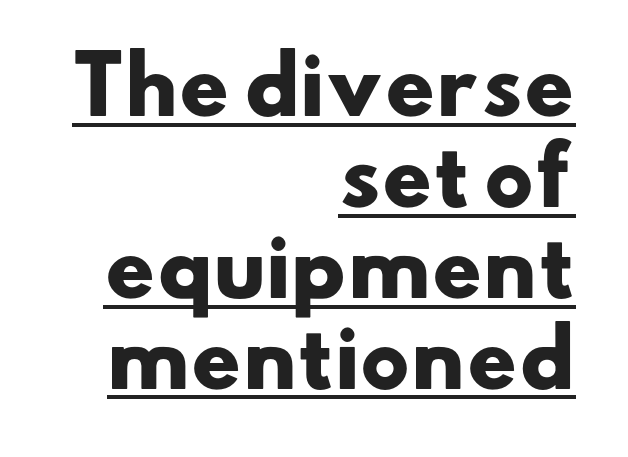
Q: Is the text bold? A: Yes.
Q: Is the typeface a serif or a sans-serif typeface? A: Sans-serif.
Q: Is the text underlined? A: Yes.
Q: How is the paragraph aligned? A: Right-aligned.
Q: Is the spacing between letters normal or unusually wide? A: Normal.
Q: Width (condensed, normal, or wide)? A: Wide.
Q: Stroke contrast? A: Low.
Q: x-height? A: Small.
Q: Monospaced? A: No.
